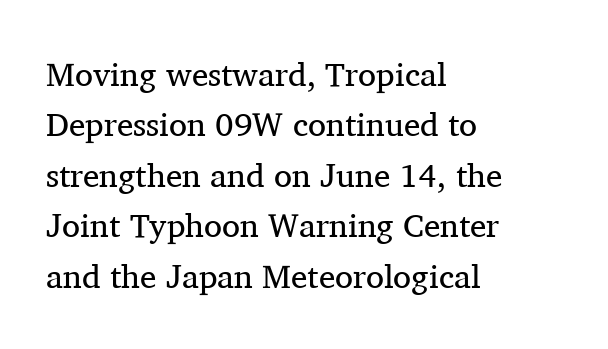
Q: Is the text bold? A: No.
Q: Is the text italic (slanted)? A: No, it is upright.
Q: Is the typeface a serif or a sans-serif typeface? A: Serif.
Q: Is the text underlined? A: No.
Q: How is the paragraph aligned? A: Left-aligned.
Q: Is the spacing between letters normal or unusually wide? A: Normal.
Q: Is the spacing between lines tight, normal or loose? A: Normal.
Q: Width (condensed, normal, or wide)? A: Normal.
Q: Stroke contrast? A: Medium.
Q: x-height? A: Medium.
Q: Monospaced? A: No.
